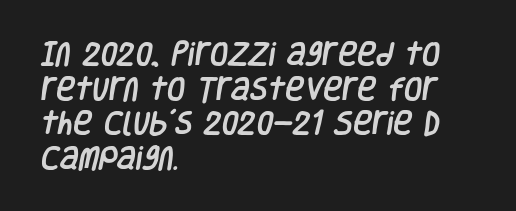
The image shows 26 px text type; set left-aligned, normal line spacing (1.33x), normal letter spacing, not underlined.
